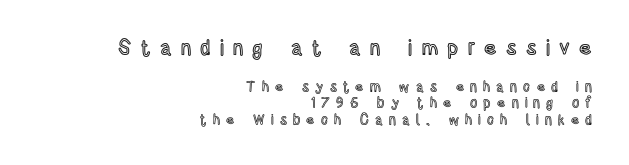
{"italic": "no", "underline": "no", "align": "right", "line_spacing_ratio": 1.19, "letter_spacing": "wide", "letter_spacing_em": 0.44, "larger_block": "first", "size_ratio": 1.5, "glyph_px": 21}
